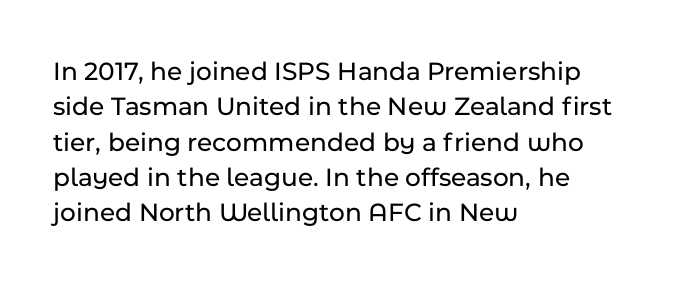
{"italic": "no", "underline": "no", "align": "left", "line_spacing": "normal", "line_spacing_ratio": 1.31, "letter_spacing": "normal", "letter_spacing_em": 0.0, "glyph_px": 27}
